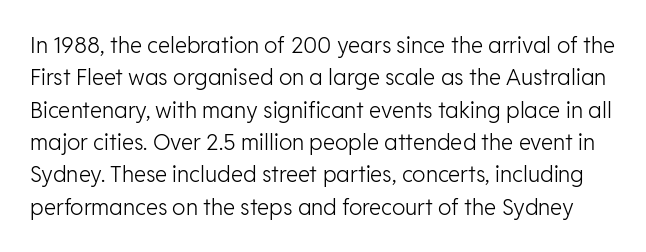
{"italic": "no", "bold": "no", "underline": "no", "line_spacing": "normal", "line_spacing_ratio": 1.47, "letter_spacing": "normal", "letter_spacing_em": 0.0, "glyph_px": 22}
